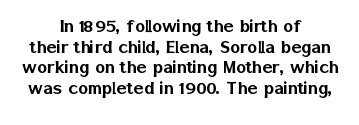
The image shows 21 px text type, upright; set centered, tight line spacing (0.98x), normal letter spacing, not underlined.
